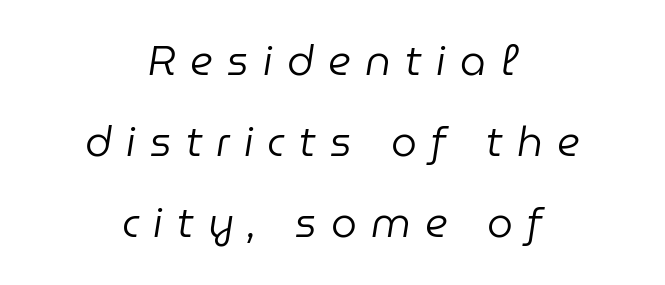
{"italic": "yes", "lean": "right", "slant_degrees": 9, "bold": "no", "weight": "regular", "width": "normal", "stroke_contrast": "low", "x_height": "medium", "monospaced": "no", "underline": "no", "align": "center", "line_spacing": "loose", "line_spacing_ratio": 1.98, "letter_spacing": "wide", "letter_spacing_em": 0.35, "glyph_px": 41}
